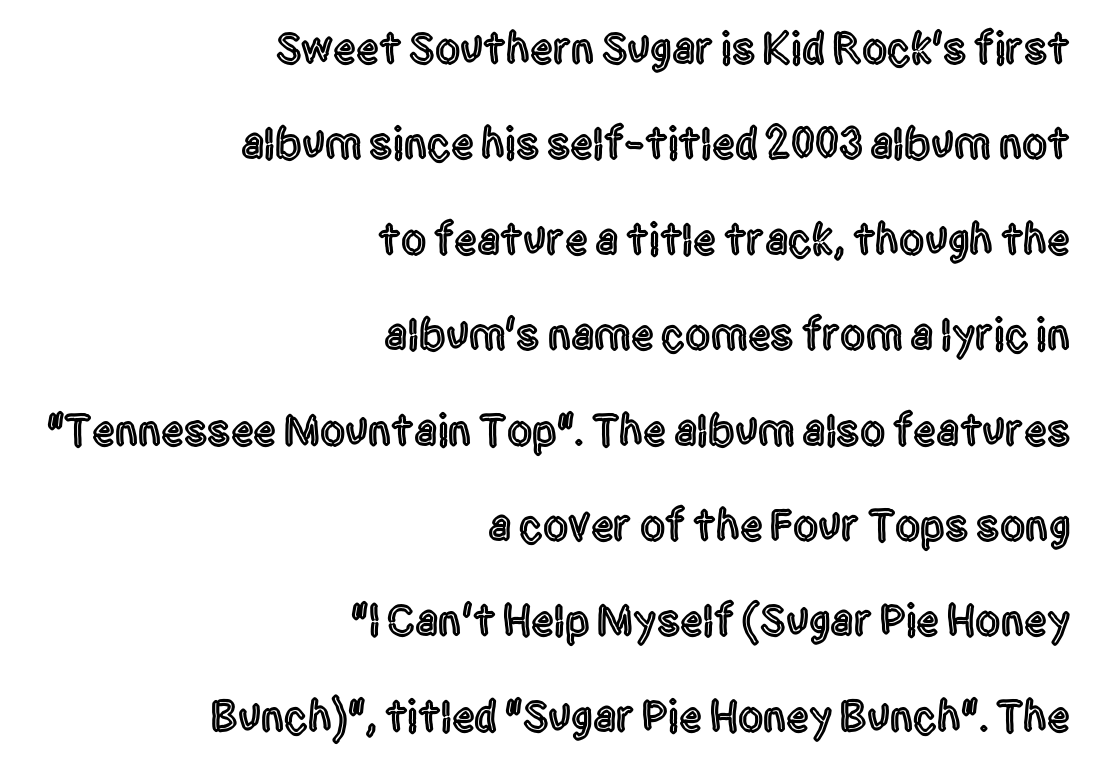
Horizontal alignment here is rightward, an uncommon choice for prose. The gap between lines stays unmarked. This sample uses a sans-serif face. Widely set lines give the paragraph a tall, airy silhouette. Does extra space separate the letters? No, they use regular spacing.
